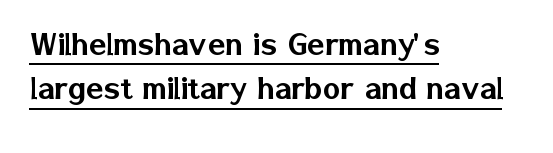
The letters stand straight up with perfectly vertical stems. Short note: letters normally spaced. Note the varied advance widths — an 'i' is clearly narrower than an 'm'. Underlining? Definitely there. The typesetter chose a ragged-right arrangement here.
